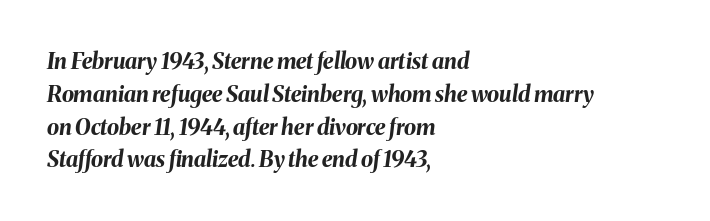
The image shows 22 px bold type, italic (leaning right); set left-aligned, normal line spacing (1.49x), normal letter spacing, not underlined.
